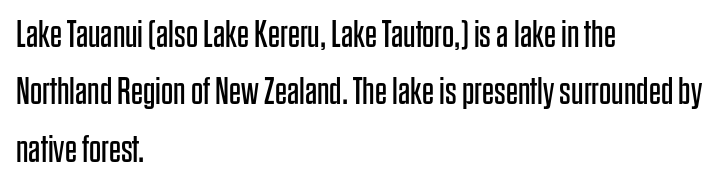
The image shows 38 px regular-weight, condensed sans-serif type, upright; set left-aligned, normal line spacing (1.51x), normal letter spacing, not underlined; low stroke contrast and a large x-height.
